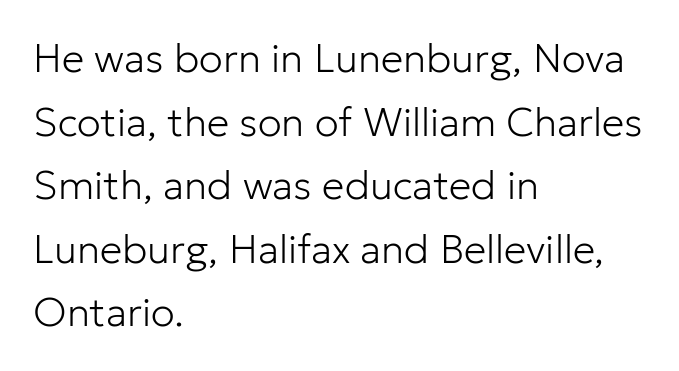
{"serif": "no", "italic": "no", "bold": "no", "weight": "light", "width": "normal", "stroke_contrast": "low", "x_height": "medium", "monospaced": "no", "underline": "no", "align": "left", "line_spacing": "normal", "line_spacing_ratio": 1.59, "letter_spacing": "normal", "letter_spacing_em": 0.0, "glyph_px": 40}
